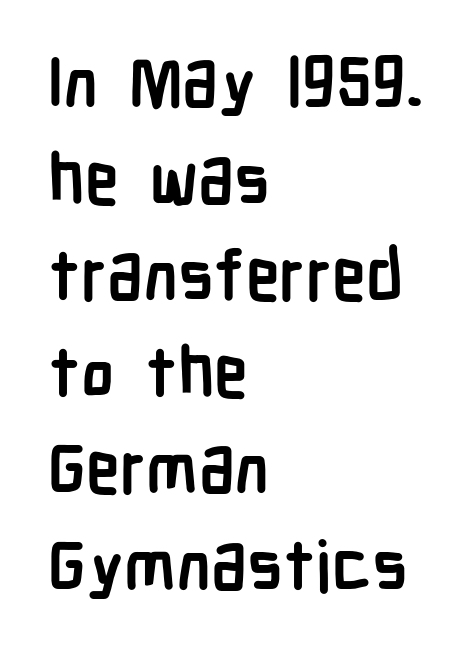
{"serif": "no", "italic": "no", "bold": "yes", "weight": "semibold", "width": "condensed", "stroke_contrast": "low", "x_height": "medium", "monospaced": "no", "underline": "no", "align": "left", "line_spacing": "normal", "line_spacing_ratio": 1.4, "letter_spacing": "normal", "letter_spacing_em": 0.0, "glyph_px": 69}
